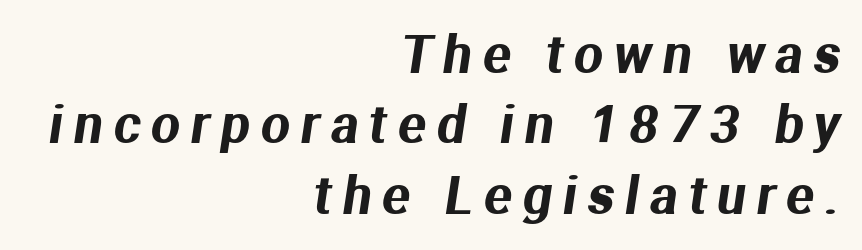
{"serif": "no", "width": "normal", "stroke_contrast": "medium", "x_height": "medium", "monospaced": "no", "underline": "no", "align": "right", "line_spacing": "normal", "line_spacing_ratio": 1.38, "letter_spacing": "wide", "letter_spacing_em": 0.22, "glyph_px": 51}
